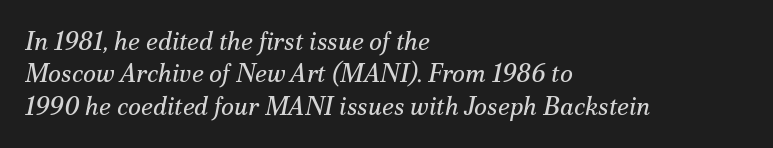
Q: Is the text bold? A: No.
Q: Is the text italic (slanted)? A: Yes, it leans right by about 12 degrees.
Q: Is the text underlined? A: No.
Q: How is the paragraph aligned? A: Left-aligned.
Q: Is the spacing between letters normal or unusually wide? A: Normal.
Q: Is the spacing between lines tight, normal or loose? A: Normal.
